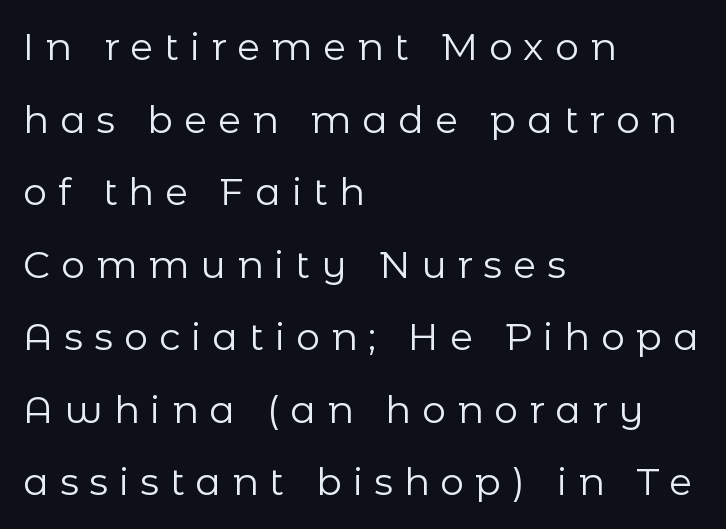
The image shows 38 px regular-weight sans-serif type, upright; set left-aligned, loose line spacing (1.91x), unusually wide letter spacing (+0.29 em), not underlined; low stroke contrast and a medium x-height.
